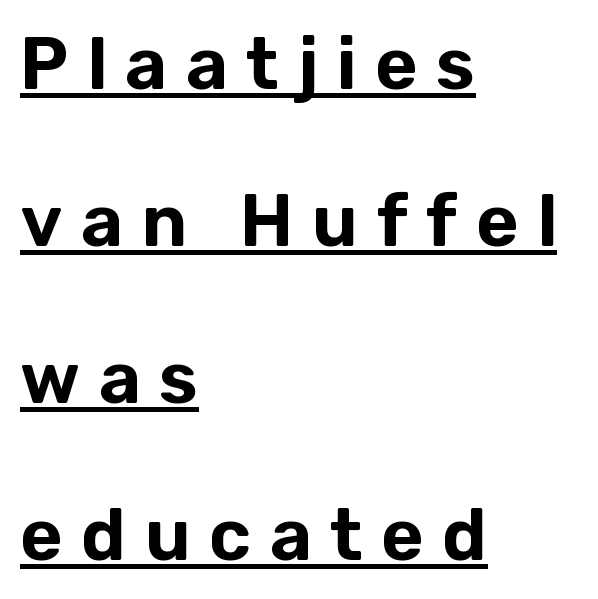
Is there an underline? Yes — a line sits under the letters. The horizontal fit of the characters is loose and conspicuously gappy. The specimen reads as upright at a glance. Quick note: interline space is abundant. Typographically, this falls in the sans-serif category.
